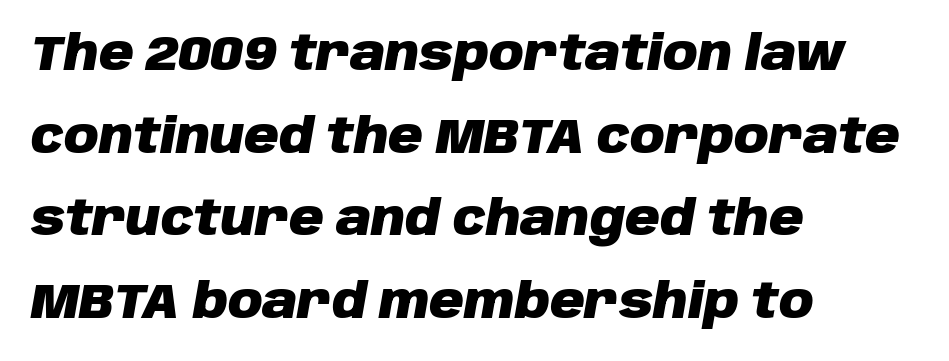
Q: Is the text bold? A: Yes.
Q: Is the text italic (slanted)? A: Yes, it leans right by about 10 degrees.
Q: Is the text underlined? A: No.
Q: How is the paragraph aligned? A: Left-aligned.
Q: Is the spacing between letters normal or unusually wide? A: Normal.
Q: Width (condensed, normal, or wide)? A: Normal.
Q: Stroke contrast? A: Low.
Q: x-height? A: Large.
Q: Monospaced? A: No.
